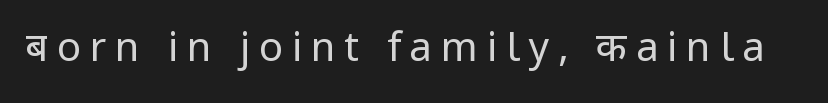
You could not count columns in this text — the font is proportionally spaced. The font family rendered here belongs to the sans-serif group. Weight: regular or lighter. Descenders hang freely into open space.
